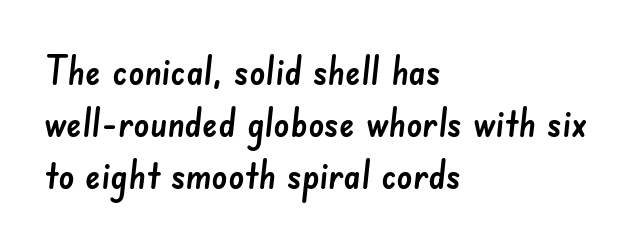
{"serif": "no", "width": "normal", "stroke_contrast": "low", "x_height": "small", "monospaced": "no", "underline": "no", "align": "left", "line_spacing": "normal", "line_spacing_ratio": 1.33, "letter_spacing": "normal", "letter_spacing_em": 0.0, "glyph_px": 39}
